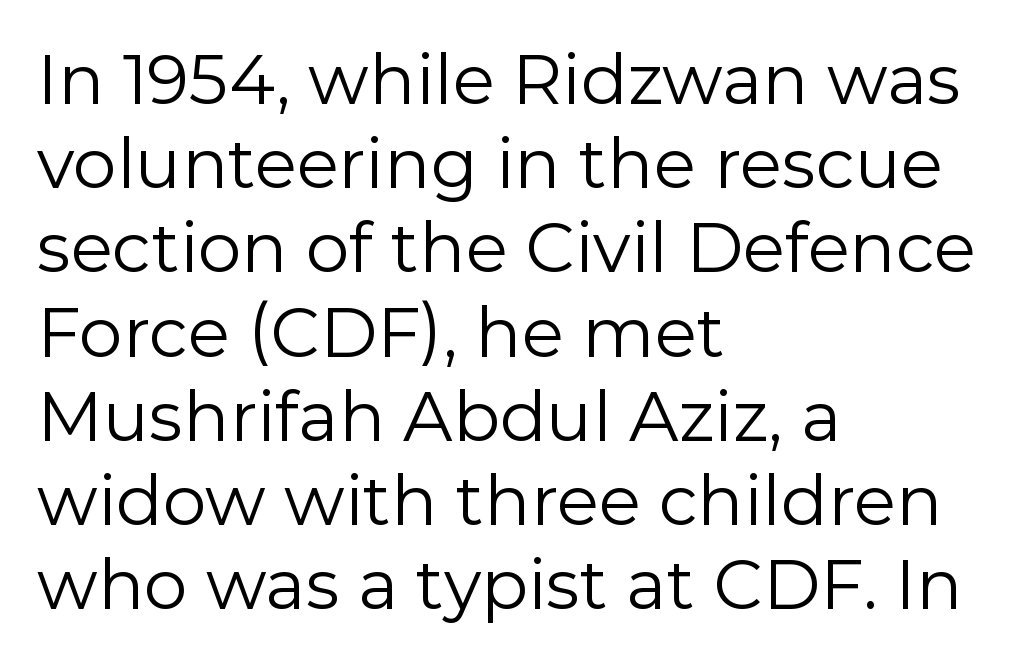
{"serif": "no", "italic": "no", "bold": "no", "weight": "regular", "width": "normal", "stroke_contrast": "low", "x_height": "medium", "monospaced": "no", "underline": "no", "align": "left", "line_spacing_ratio": 1.22, "letter_spacing": "normal", "letter_spacing_em": 0.0, "glyph_px": 69}
